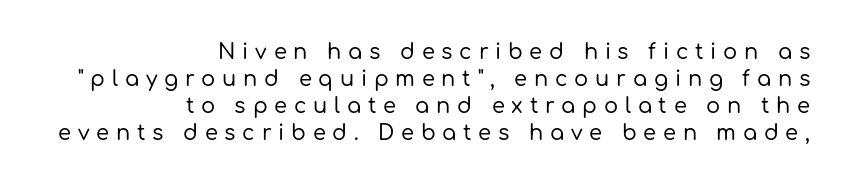
The image shows 21 px text type, upright; set right-aligned, normal line spacing (1.29x), unusually wide letter spacing (+0.32 em), not underlined.
